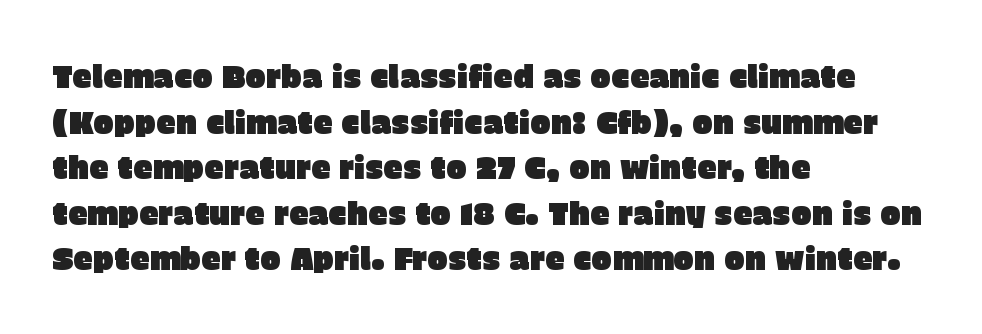
The image shows 31 px sans-serif type, upright; set left-aligned, normal line spacing (1.47x), normal letter spacing, not underlined; low stroke contrast and a large x-height.
